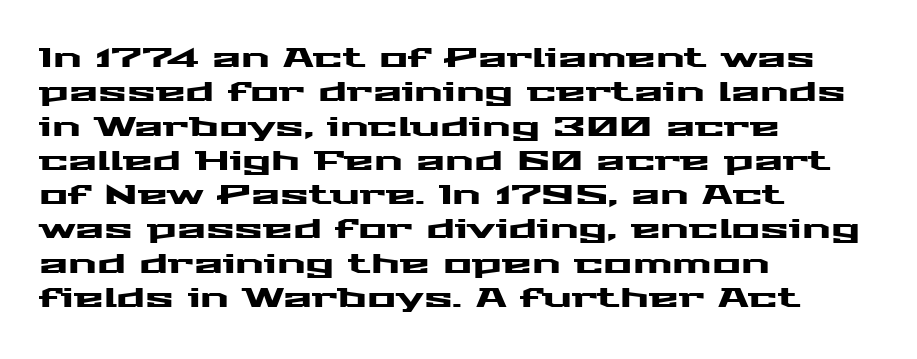
Q: Is the text italic (slanted)? A: No, it is upright.
Q: Is the text underlined? A: No.
Q: How is the paragraph aligned? A: Left-aligned.
Q: Is the spacing between letters normal or unusually wide? A: Normal.
Q: Is the spacing between lines tight, normal or loose? A: Normal.
